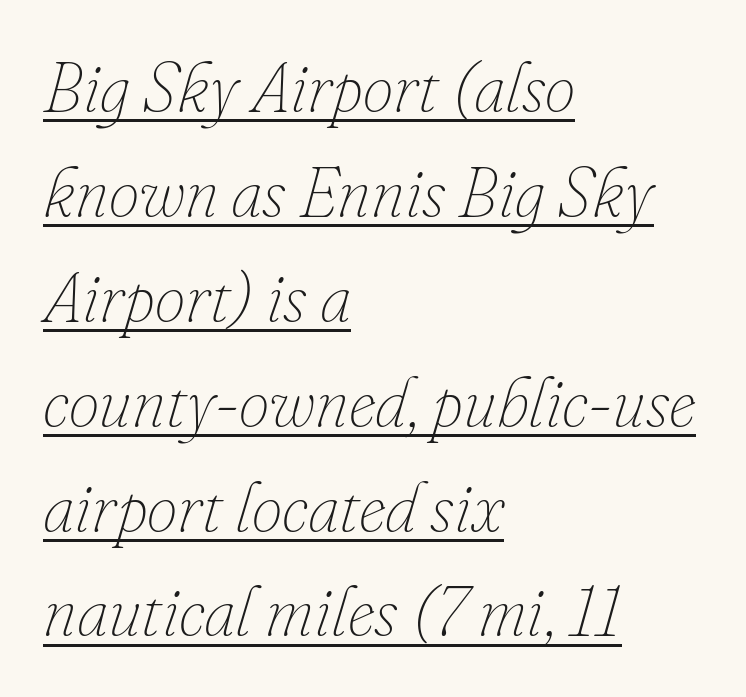
A student would call this left alignment; a typographer would say flush left, rag right. The sample's only ornament is a line tracing under the words. The space between consecutive lines is moderate. Proportional: the letters do not fall into vertical columns.
